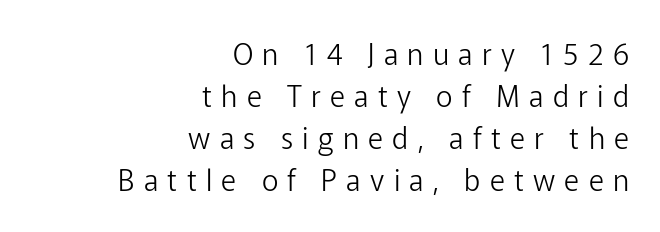
The image shows 29 px light sans-serif type, upright; set right-aligned, normal line spacing (1.45x), unusually wide letter spacing (+0.32 em), not underlined; low stroke contrast and a medium x-height.
